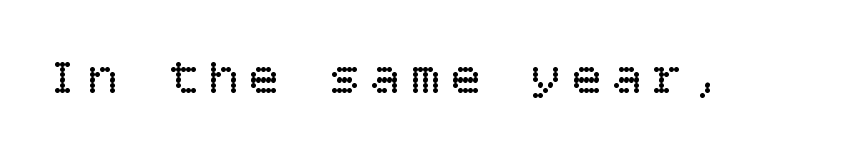
{"italic": "no", "bold": "no", "weight": "regular", "width": "normal", "stroke_contrast": "low", "x_height": "large", "underline": "no", "glyph_px": 51}
